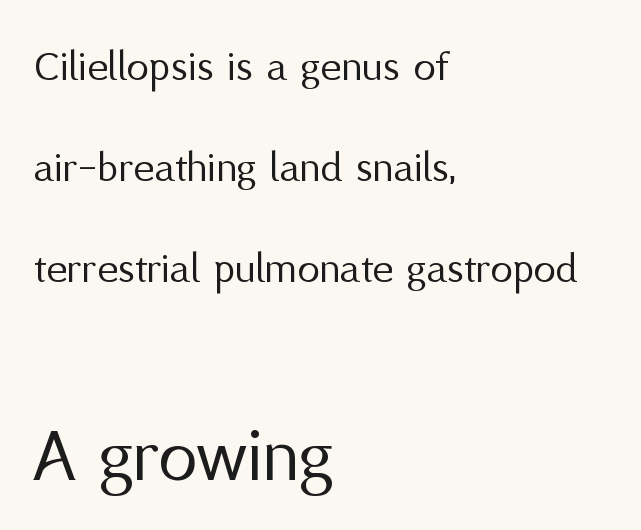
{"serif": "no", "italic": "no", "bold": "no", "weight": "regular", "width": "normal", "stroke_contrast": "medium", "x_height": "medium", "monospaced": "no", "underline": "no", "align": "left", "line_spacing": "loose", "line_spacing_ratio": 2.24, "letter_spacing": "normal", "letter_spacing_em": 0.0, "larger_block": "second", "size_ratio": 1.76, "glyph_px": 79}
